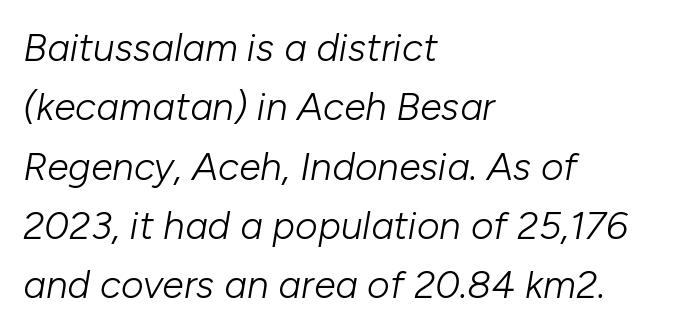
The axis of the letterforms is tilted away from vertical. Tracking value appears to be zero — textbook default spacing. This rendering uses left alignment, leaving the right contour irregular. Think of a printed novel: that variable character pitch is what you see here. The rows are spaced the way most documents space them. Letters have the restrained weight of plain body copy at most.
